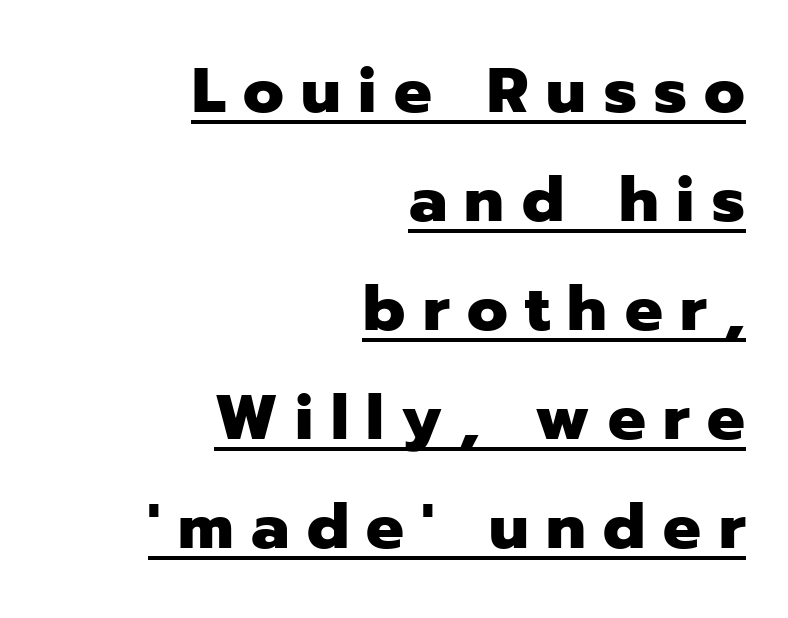
The image shows 63 px heavy sans-serif type, upright; set right-aligned, line spacing 1.73x, unusually wide letter spacing (+0.28 em), underlined; low stroke contrast and a medium x-height.
